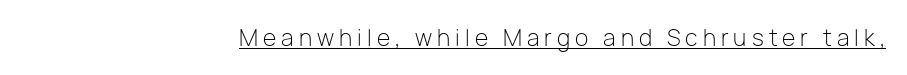
The typesetter chose a ragged-left arrangement here. Style check: upright. Underlined type. Letter spacing: wide. Unbolded letterforms with no extra heft.
